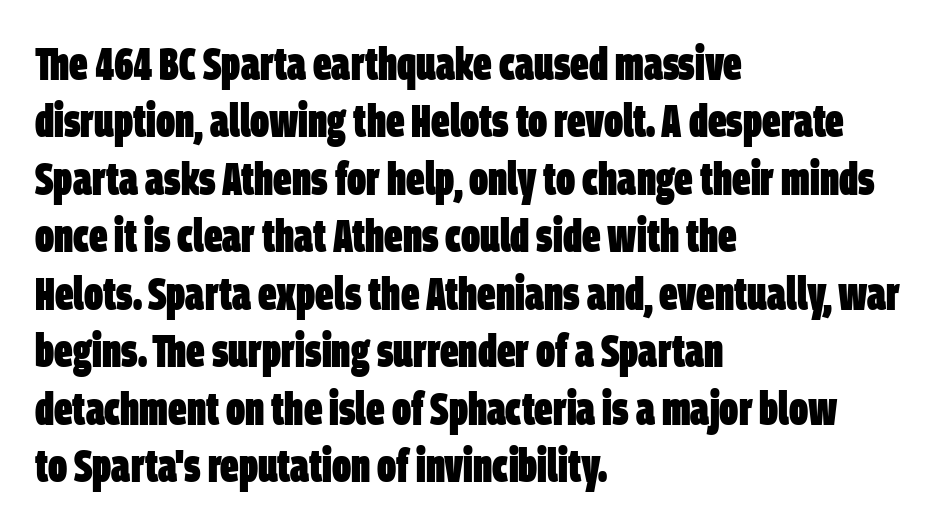
Line beginnings align vertically; line endings do not. The letters carry no serifs — their stems end cleanly without finishing strokes. Just letters on the line, the space beneath them empty. Students, note that the glyphs here touch the page at normal intervals. Here the designer chose a conventional face with non-uniform glyph widths. Whoever set this chose a conventional vertical rhythm.
